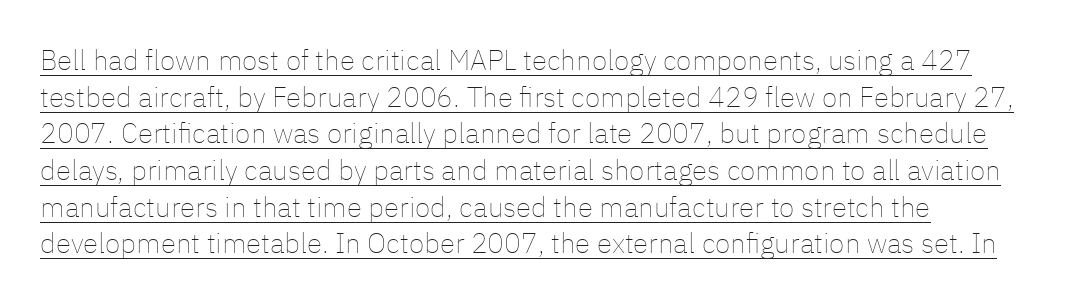
The image shows 28 px thin type, upright; set left-aligned, normal line spacing (1.31x), normal letter spacing, underlined; low stroke contrast and a medium x-height.
